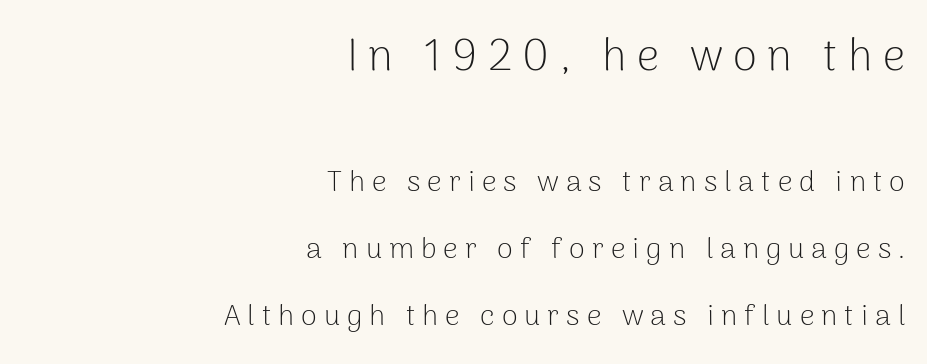
Q: Is the text bold? A: No.
Q: Is the text italic (slanted)? A: No, it is upright.
Q: Is the typeface a serif or a sans-serif typeface? A: Sans-serif.
Q: Is the text underlined? A: No.
Q: How is the paragraph aligned? A: Right-aligned.
Q: Is the spacing between letters normal or unusually wide? A: Unusually wide.
Q: Is the spacing between lines tight, normal or loose? A: Loose.
Q: Which block of text is set in a larger size, the first (top) or the second (bottom)? A: The first (top) one.
Q: Width (condensed, normal, or wide)? A: Normal.
Q: Stroke contrast? A: Low.
Q: x-height? A: Medium.
Q: Monospaced? A: No.
